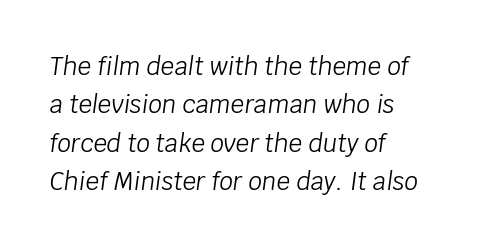
Q: Is the text bold? A: No.
Q: Is the text italic (slanted)? A: Yes, it leans right by about 8 degrees.
Q: Is the text underlined? A: No.
Q: How is the paragraph aligned? A: Left-aligned.
Q: Is the spacing between letters normal or unusually wide? A: Normal.
Q: Is the spacing between lines tight, normal or loose? A: Normal.
